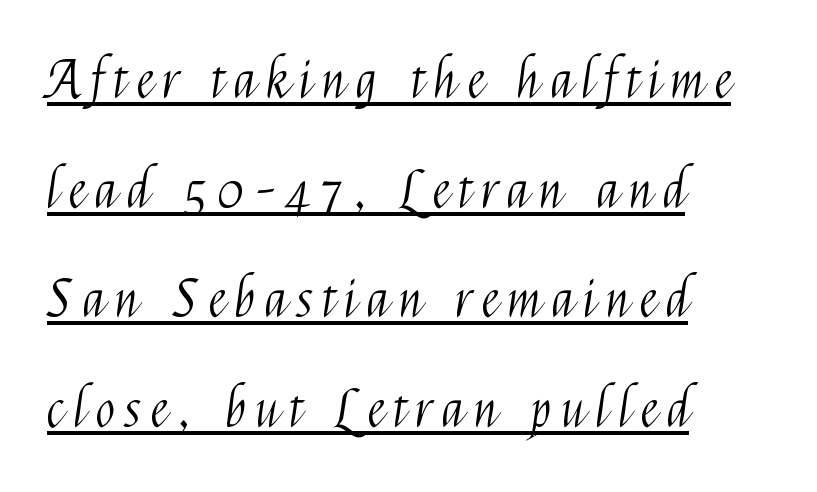
{"serif": "no", "bold": "no", "weight": "light", "width": "condensed", "stroke_contrast": "medium", "x_height": "medium", "monospaced": "no", "underline": "yes", "align": "left", "line_spacing": "loose", "line_spacing_ratio": 2.11, "letter_spacing": "wide", "letter_spacing_em": 0.2, "glyph_px": 52}
